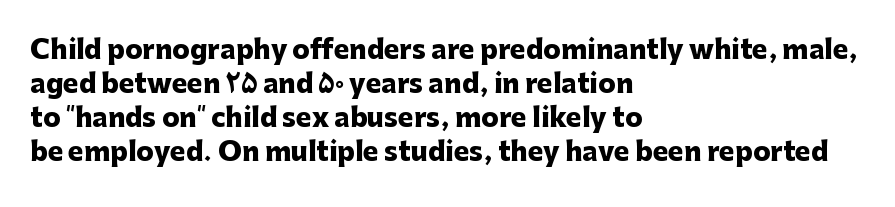
{"italic": "no", "bold": "yes", "underline": "no", "align": "left", "line_spacing": "normal", "line_spacing_ratio": 1.31, "letter_spacing": "normal", "letter_spacing_em": 0.0, "glyph_px": 26}
